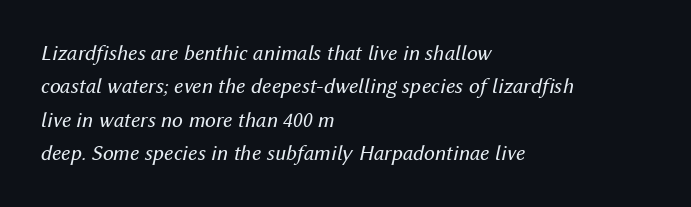
{"italic": "yes", "lean": "right", "slant_degrees": 12, "bold": "no", "underline": "no", "align": "left", "line_spacing": "normal", "line_spacing_ratio": 1.52, "letter_spacing": "normal", "letter_spacing_em": 0.0, "glyph_px": 22}
